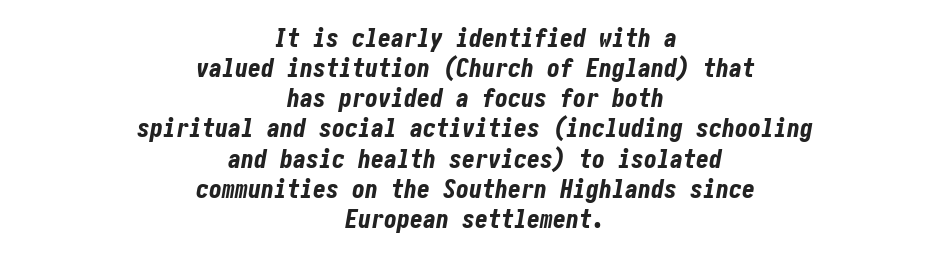
The image shows 26 px bold type, italic (leaning right); set centered, line spacing 1.16x, normal letter spacing, not underlined.
